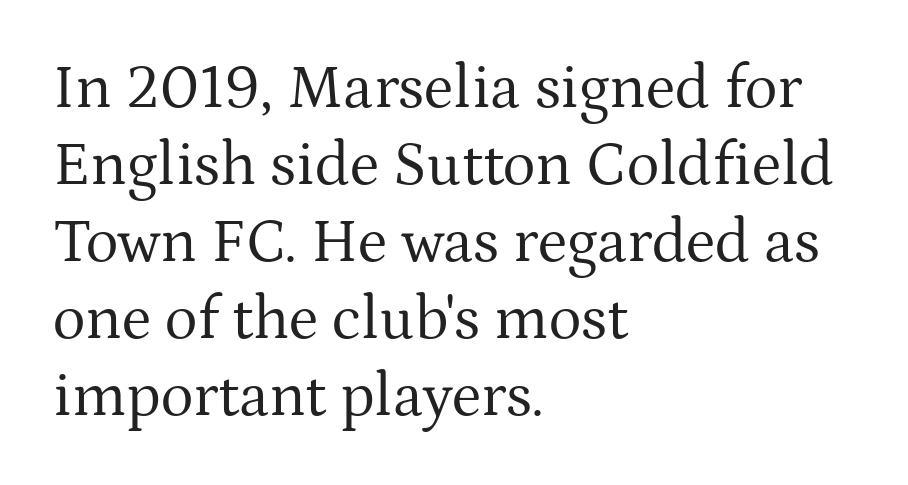
Q: Is the text bold? A: No.
Q: Is the text italic (slanted)? A: No, it is upright.
Q: Is the typeface a serif or a sans-serif typeface? A: Serif.
Q: Is the text underlined? A: No.
Q: How is the paragraph aligned? A: Left-aligned.
Q: Is the spacing between letters normal or unusually wide? A: Normal.
Q: Width (condensed, normal, or wide)? A: Normal.
Q: Stroke contrast? A: Medium.
Q: x-height? A: Medium.
Q: Monospaced? A: No.
